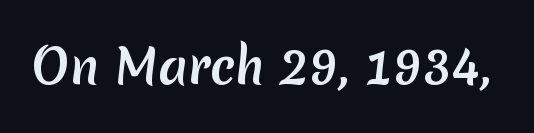
Q: Is the typeface a serif or a sans-serif typeface? A: Sans-serif.
Q: Is the text underlined? A: No.
Q: Is the spacing between letters normal or unusually wide? A: Normal.
Q: Width (condensed, normal, or wide)? A: Normal.
Q: Stroke contrast? A: Medium.
Q: x-height? A: Medium.
Q: Monospaced? A: No.
